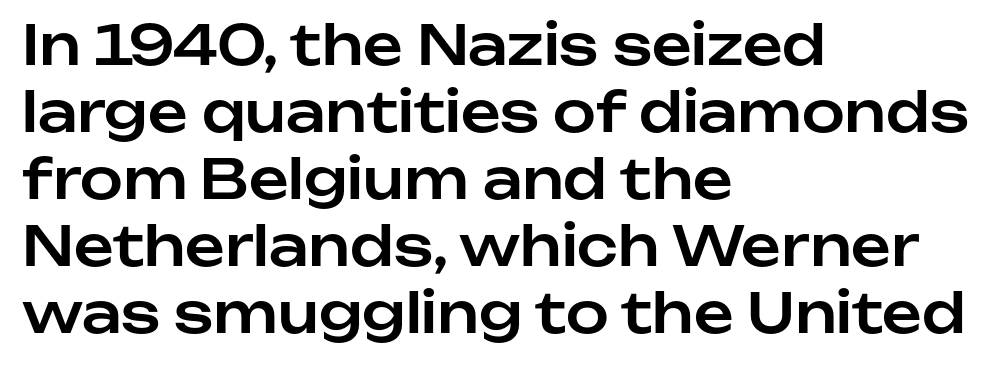
Q: Is the text italic (slanted)? A: No, it is upright.
Q: Is the typeface a serif or a sans-serif typeface? A: Sans-serif.
Q: Is the text underlined? A: No.
Q: How is the paragraph aligned? A: Left-aligned.
Q: Is the spacing between letters normal or unusually wide? A: Normal.
Q: Width (condensed, normal, or wide)? A: Normal.
Q: Stroke contrast? A: Low.
Q: x-height? A: Medium.
Q: Monospaced? A: No.
